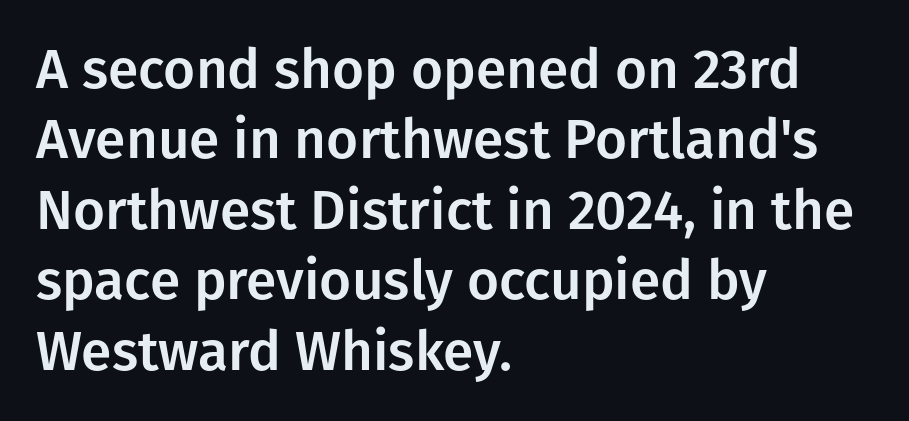
Casual observation: everything's shoved over to the left. Does the type have serifs? No, each stem ends abruptly. The baseline area is clear. Compared with typical body copy, the letter spacing here is the same. You could not count columns in this text — the font is proportionally spaced. Line spacing here is normal.
